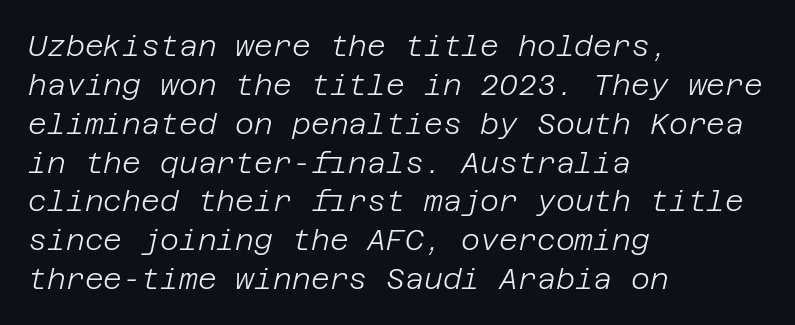
The image shows 29 px light type, italic (leaning right); set left-aligned, normal line spacing (1.34x), normal letter spacing, not underlined; low stroke contrast and a large x-height.
